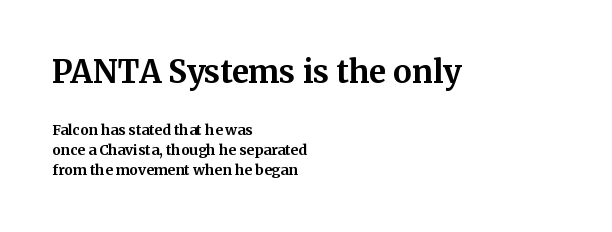
Q: Is the text bold? A: Yes.
Q: Is the text italic (slanted)? A: No, it is upright.
Q: Is the typeface a serif or a sans-serif typeface? A: Serif.
Q: Is the text underlined? A: No.
Q: How is the paragraph aligned? A: Left-aligned.
Q: Is the spacing between letters normal or unusually wide? A: Normal.
Q: Is the spacing between lines tight, normal or loose? A: Normal.
Q: Which block of text is set in a larger size, the first (top) or the second (bottom)? A: The first (top) one.
Q: Width (condensed, normal, or wide)? A: Normal.
Q: Stroke contrast? A: Medium.
Q: x-height? A: Medium.
Q: Monospaced? A: No.
